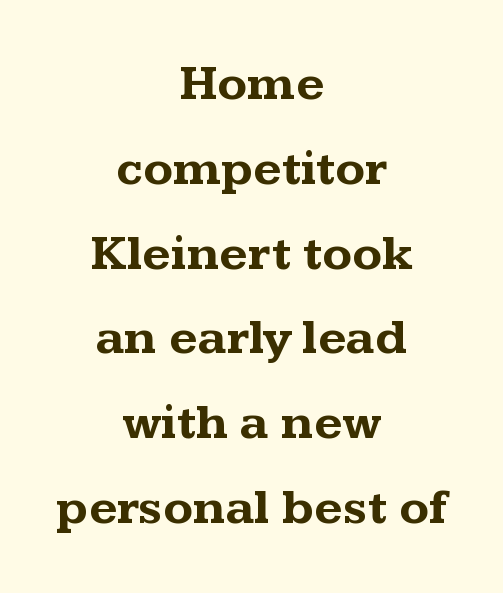
{"serif": "yes", "italic": "no", "bold": "yes", "weight": "bold", "width": "wide", "stroke_contrast": "medium", "x_height": "medium", "monospaced": "no", "underline": "no", "align": "center", "line_spacing_ratio": 1.73, "letter_spacing": "normal", "letter_spacing_em": 0.0, "glyph_px": 49}
